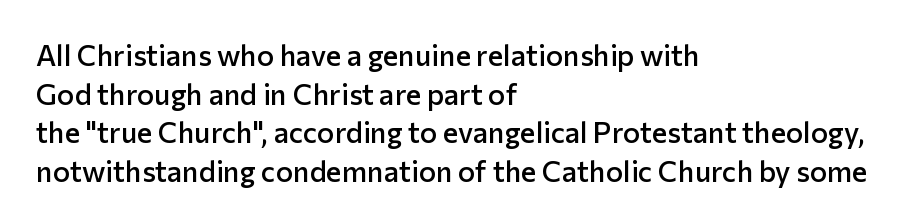
Q: Is the text bold? A: Semi-bold.
Q: Is the text italic (slanted)? A: No, it is upright.
Q: Is the typeface a serif or a sans-serif typeface? A: Sans-serif.
Q: Is the text underlined? A: No.
Q: How is the paragraph aligned? A: Left-aligned.
Q: Is the spacing between letters normal or unusually wide? A: Normal.
Q: Is the spacing between lines tight, normal or loose? A: Normal.
Q: Width (condensed, normal, or wide)? A: Normal.
Q: Stroke contrast? A: Low.
Q: x-height? A: Medium.
Q: Monospaced? A: No.
